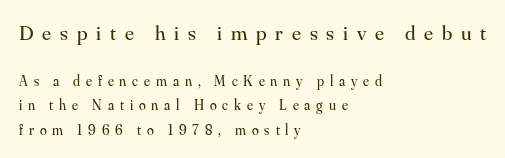
{"italic": "no", "bold": "no", "underline": "no", "align": "left", "line_spacing_ratio": 1.73, "letter_spacing": "wide", "letter_spacing_em": 0.42, "larger_block": "first", "size_ratio": 1.5, "glyph_px": 21}
